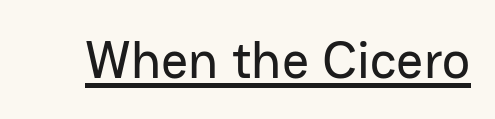
{"serif": "no", "italic": "no", "width": "normal", "stroke_contrast": "low", "x_height": "medium", "monospaced": "no", "underline": "yes", "letter_spacing": "normal", "letter_spacing_em": 0.0, "glyph_px": 53}
